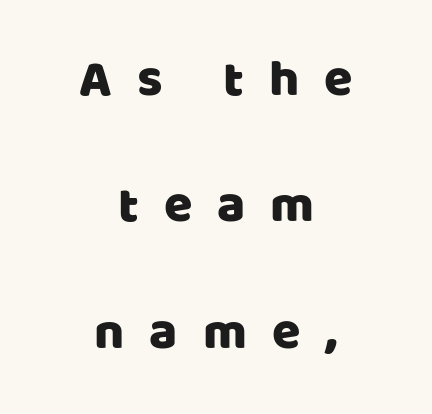
The image shows 52 px sans-serif type, upright; set centered, loose line spacing (2.43x), unusually wide letter spacing (+0.48 em), not underlined; low stroke contrast and a large x-height.
